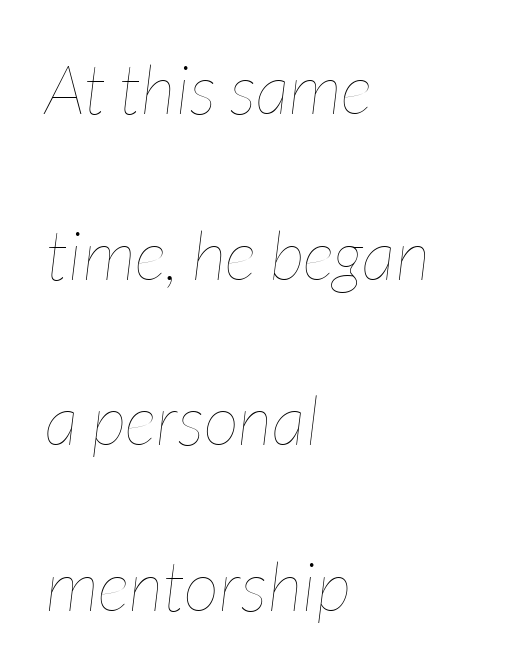
The lines are quadded left. Weight: in the light-to-regular range. Emphasis-style slanted type is in use. Compared with typical body copy, the letter spacing here is the same. Only glyphs here, with clear space below each row. How would I describe the line gaps? Wide and relaxed.
